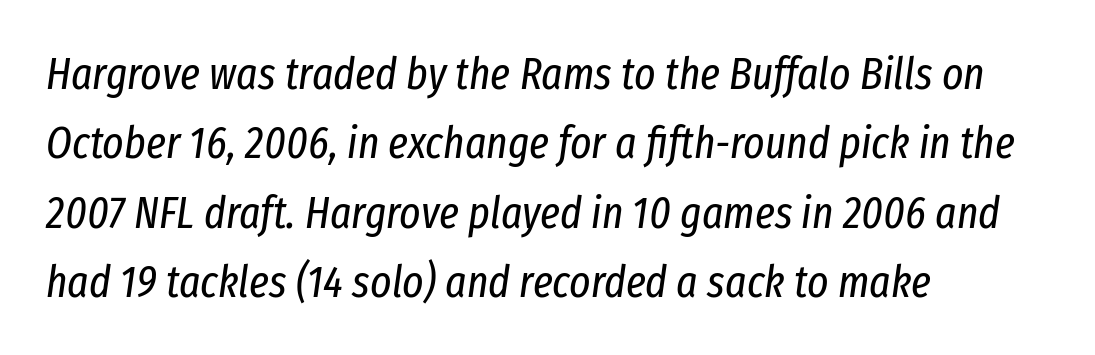
On a weight scale, this lands at 450 or below. The line texture is even and compact thanks to regular tracking. In terms of leading, this rendering sits right in the middle. Think of a printed novel: that variable character pitch is what you see here. In CSS terms this would be text-align: left.
